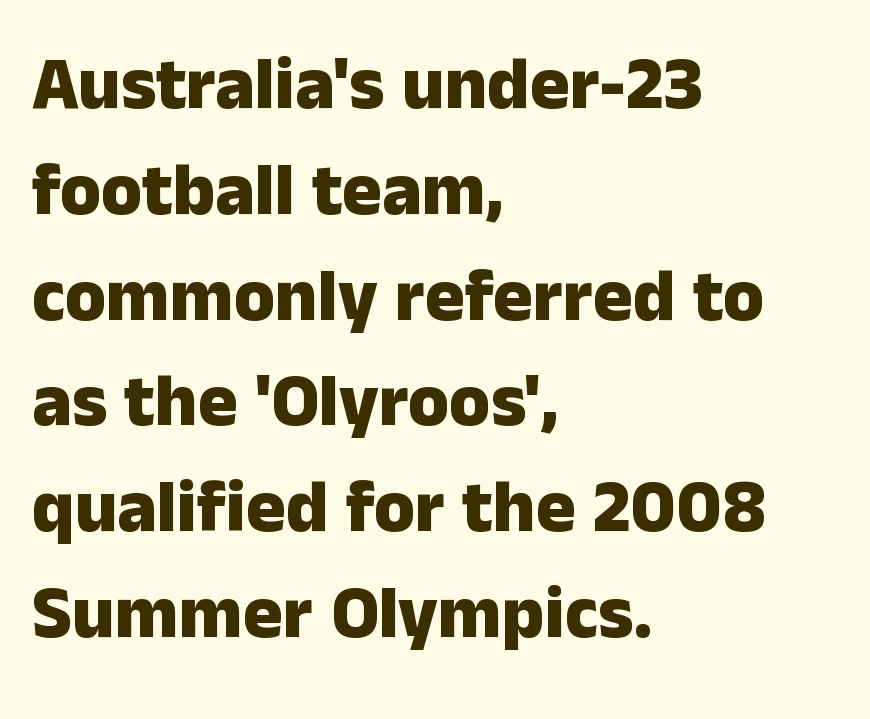
{"serif": "no", "italic": "no", "bold": "yes", "weight": "heavy", "width": "normal", "stroke_contrast": "low", "x_height": "medium", "monospaced": "no", "underline": "no", "align": "left", "line_spacing": "normal", "line_spacing_ratio": 1.43, "letter_spacing": "normal", "letter_spacing_em": 0.0, "glyph_px": 74}
